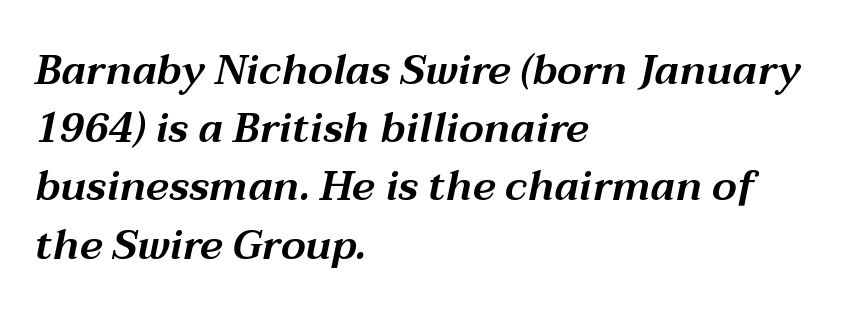
Q: Is the text italic (slanted)? A: Yes, it leans right by about 12 degrees.
Q: Is the text underlined? A: No.
Q: How is the paragraph aligned? A: Left-aligned.
Q: Is the spacing between letters normal or unusually wide? A: Normal.
Q: Is the spacing between lines tight, normal or loose? A: Normal.
Q: Width (condensed, normal, or wide)? A: Wide.
Q: Stroke contrast? A: Medium.
Q: x-height? A: Medium.
Q: Monospaced? A: No.
